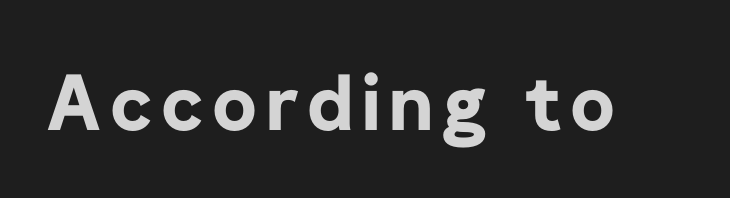
{"serif": "no", "italic": "no", "bold": "yes", "weight": "bold", "width": "normal", "stroke_contrast": "low", "x_height": "medium", "monospaced": "no", "underline": "no", "glyph_px": 77}
